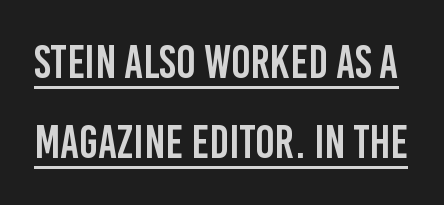
{"serif": "no", "italic": "no", "width": "condensed", "stroke_contrast": "low", "x_height": "large", "monospaced": "no", "underline": "yes", "line_spacing_ratio": 1.74, "letter_spacing": "normal", "letter_spacing_em": 0.0, "glyph_px": 46}
